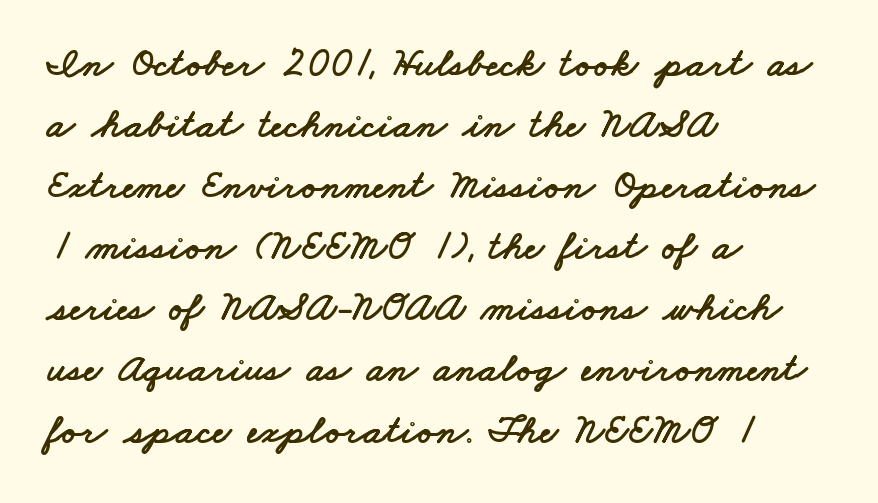
{"serif": "no", "width": "wide", "stroke_contrast": "low", "x_height": "small", "monospaced": "no", "underline": "no", "align": "left", "line_spacing": "normal", "line_spacing_ratio": 1.49, "letter_spacing": "normal", "letter_spacing_em": 0.0, "glyph_px": 41}
